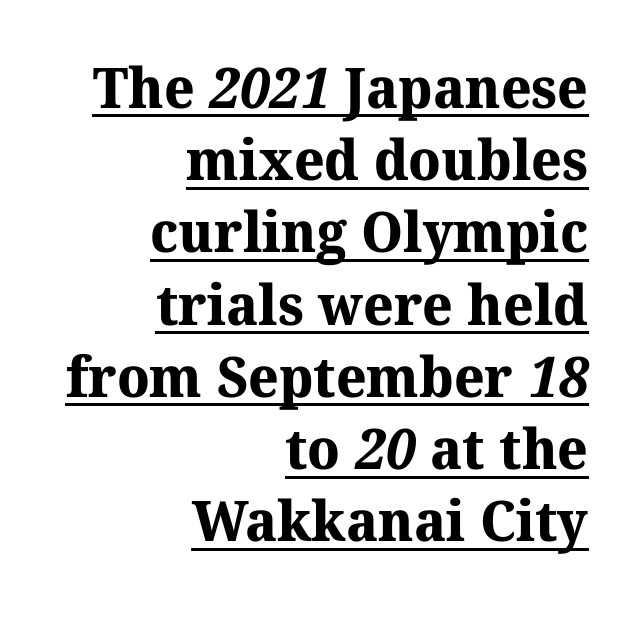
Each word holds together tightly as a unit, with standard inter-letter gaps. Does the leading feel generous? No, just average. A baseline rule has been typeset under these characters. In CSS terms this would be text-align: right.
